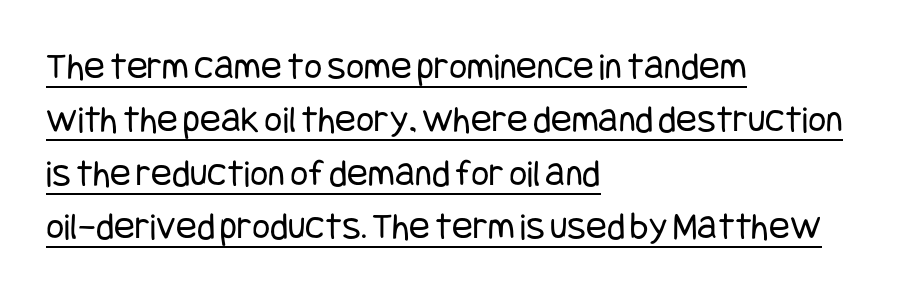
{"serif": "no", "italic": "no", "bold": "no", "weight": "regular", "width": "condensed", "stroke_contrast": "low", "x_height": "large", "underline": "yes", "align": "left", "line_spacing": "normal", "line_spacing_ratio": 1.37, "letter_spacing": "normal", "letter_spacing_em": 0.0, "glyph_px": 39}
